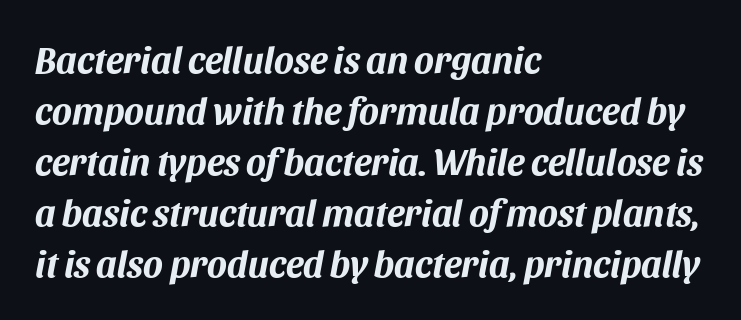
Q: Is the text bold? A: Yes.
Q: Is the text italic (slanted)? A: Yes, it leans right by about 11 degrees.
Q: Is the text underlined? A: No.
Q: How is the paragraph aligned? A: Left-aligned.
Q: Is the spacing between letters normal or unusually wide? A: Normal.
Q: Is the spacing between lines tight, normal or loose? A: Normal.
Q: Width (condensed, normal, or wide)? A: Normal.
Q: Stroke contrast? A: Medium.
Q: x-height? A: Large.
Q: Monospaced? A: No.
